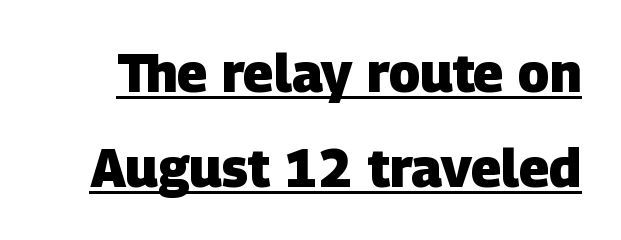
Note the varied advance widths — an 'i' is clearly narrower than an 'm'. Strokes here are thick enough to call this a true bold. Somebody hit Ctrl+U on this one — the words are underlined. Nope, no serifs anywhere on these letters.
